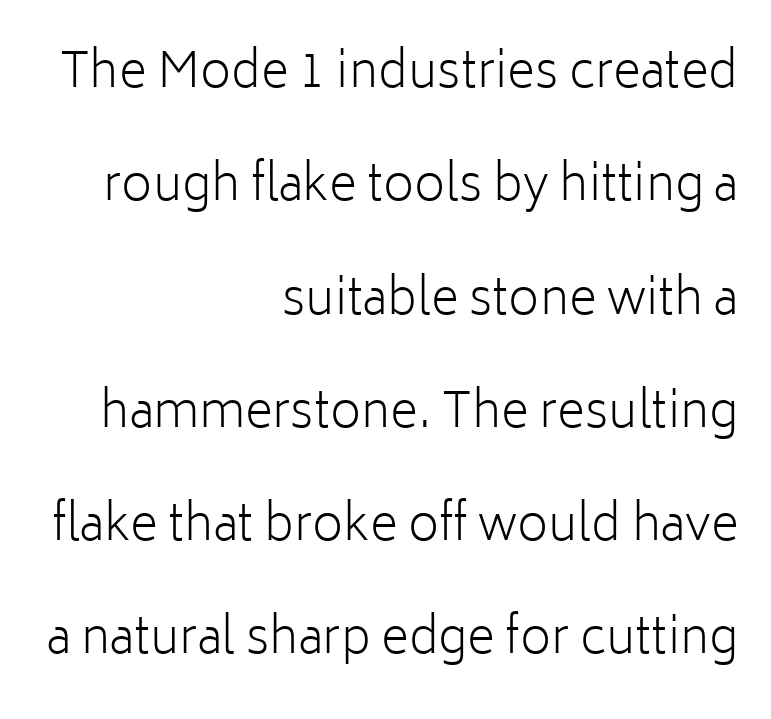
The image shows 48 px light sans-serif type, upright; set right-aligned, loose line spacing (2.36x), normal letter spacing, not underlined; low stroke contrast and a medium x-height.
